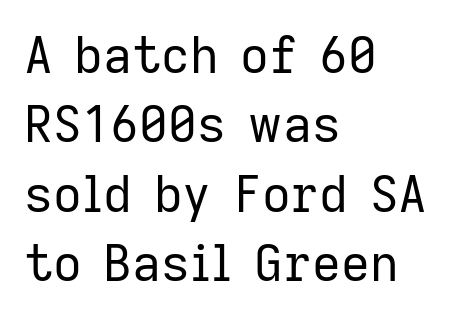
{"serif": "no", "italic": "no", "bold": "no", "weight": "regular", "width": "normal", "stroke_contrast": "low", "x_height": "medium", "monospaced": "no", "underline": "no", "align": "left", "line_spacing": "normal", "line_spacing_ratio": 1.39, "letter_spacing": "normal", "letter_spacing_em": 0.0, "glyph_px": 50}
